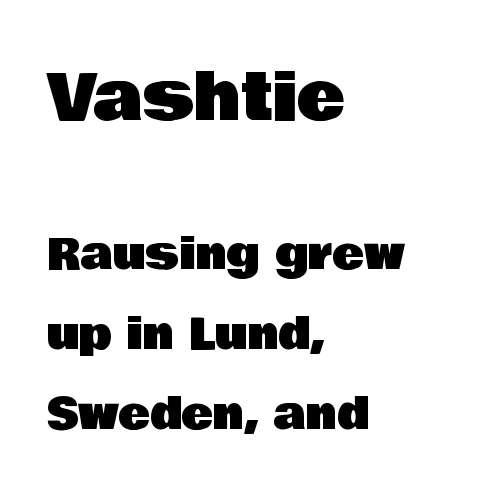
The type family on display is of the sans-serif kind. Is this a fixed-width face? No — the glyphs have proportional, varying widths. If you drew a line through each stem, it would be perfectly vertical. Words appear dense and cohesive because spacing is normal. Horizontally, the lines are justified to the leading edge only.
